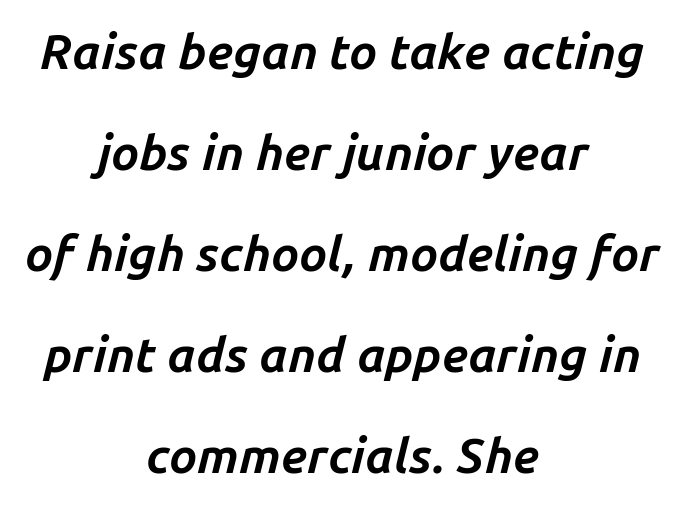
Weight check: bold — yes, fully. Just letters on the line, the space beneath them empty. The lines in this sample share a center point and differ in where they start and stop. The type is set solid horizontally, with unmodified tracking.
